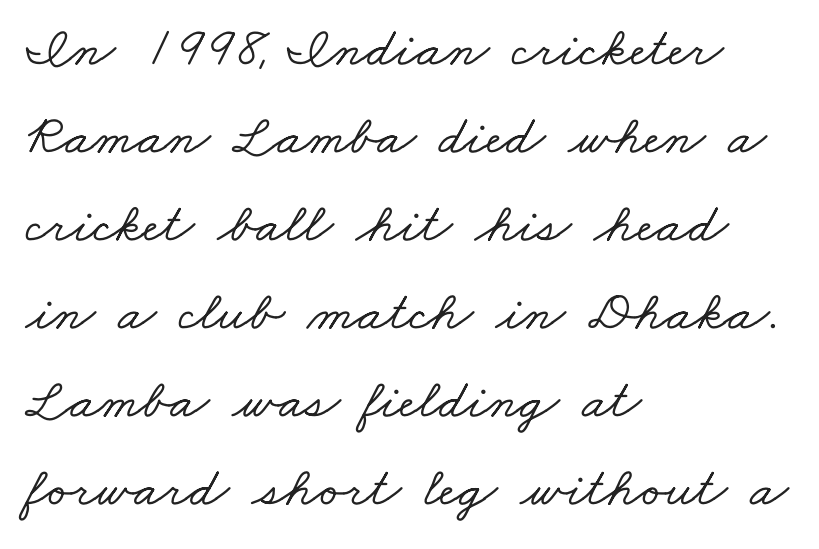
{"serif": "yes", "width": "wide", "stroke_contrast": "low", "x_height": "small", "monospaced": "no", "underline": "no", "align": "left", "line_spacing": "normal", "line_spacing_ratio": 1.57, "letter_spacing": "normal", "letter_spacing_em": 0.0, "glyph_px": 56}
